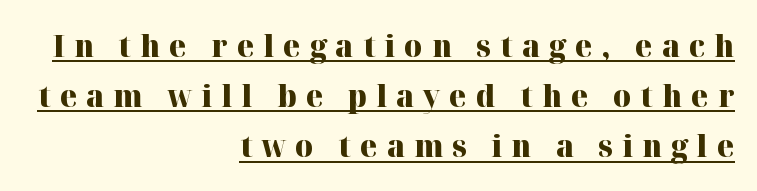
The image shows 31 px heavy serif type, upright; set right-aligned, normal line spacing (1.62x), unusually wide letter spacing (+0.29 em), underlined; high stroke contrast and a medium x-height.
